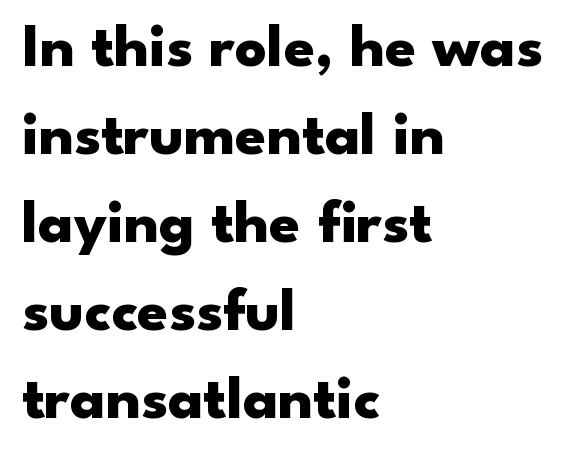
The image shows 62 px heavy, wide sans-serif type, upright; set left-aligned, normal line spacing (1.42x), normal letter spacing, not underlined; low stroke contrast and a small x-height.
